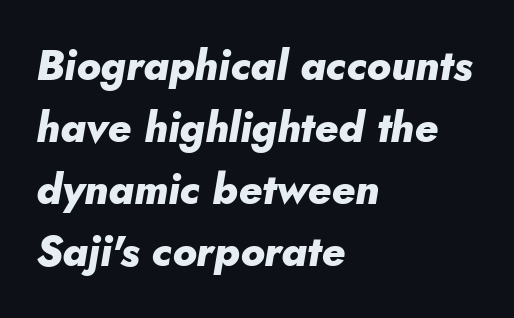
Q: Is the text bold? A: Yes.
Q: Is the text italic (slanted)? A: Yes, it leans right by about 10 degrees.
Q: Is the text underlined? A: No.
Q: How is the paragraph aligned? A: Left-aligned.
Q: Is the spacing between letters normal or unusually wide? A: Normal.
Q: Is the spacing between lines tight, normal or loose? A: Normal.
Q: Width (condensed, normal, or wide)? A: Normal.
Q: Stroke contrast? A: Low.
Q: x-height? A: Small.
Q: Monospaced? A: No.
